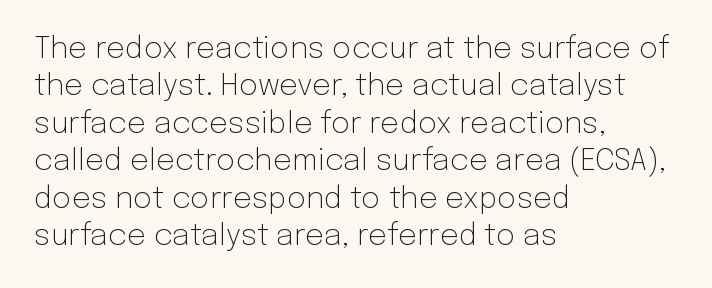
Q: Is the text bold? A: No.
Q: Is the text italic (slanted)? A: No, it is upright.
Q: Is the typeface a serif or a sans-serif typeface? A: Sans-serif.
Q: Is the text underlined? A: No.
Q: How is the paragraph aligned? A: Left-aligned.
Q: Is the spacing between letters normal or unusually wide? A: Normal.
Q: Is the spacing between lines tight, normal or loose? A: Normal.
Q: Width (condensed, normal, or wide)? A: Normal.
Q: Stroke contrast? A: Low.
Q: x-height? A: Medium.
Q: Monospaced? A: No.
